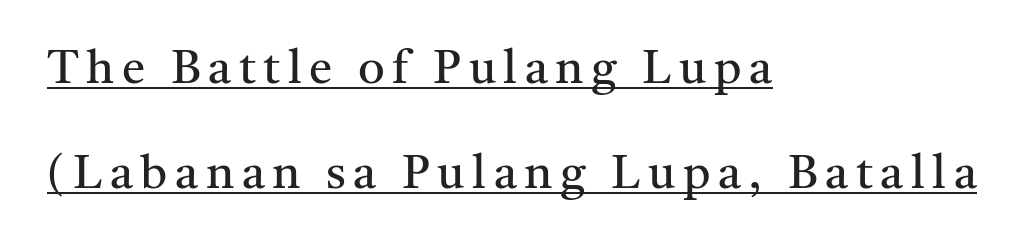
Q: Is the text bold? A: No.
Q: Is the text italic (slanted)? A: No, it is upright.
Q: Is the typeface a serif or a sans-serif typeface? A: Serif.
Q: Is the text underlined? A: Yes.
Q: How is the paragraph aligned? A: Left-aligned.
Q: Is the spacing between lines tight, normal or loose? A: Loose.
Q: Width (condensed, normal, or wide)? A: Normal.
Q: Stroke contrast? A: Medium.
Q: x-height? A: Medium.
Q: Monospaced? A: No.
